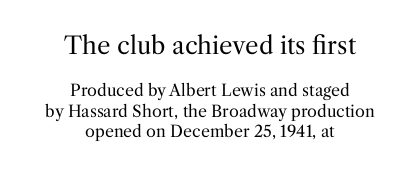
{"italic": "no", "bold": "no", "underline": "no", "align": "center", "line_spacing": "normal", "line_spacing_ratio": 1.29, "letter_spacing": "normal", "letter_spacing_em": 0.0, "larger_block": "first", "size_ratio": 1.5, "glyph_px": 24}
